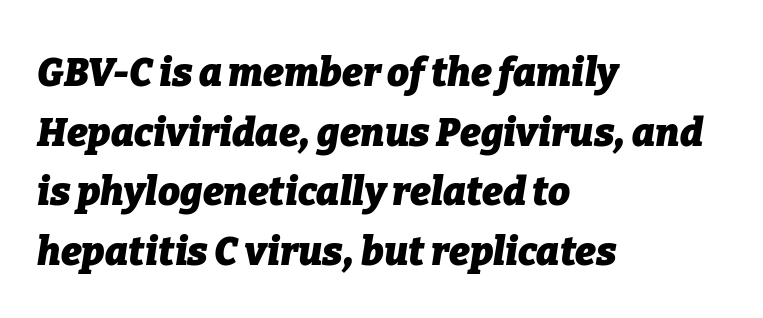
Just letters on the line, the space beneath them empty. Summary of vertical rhythm: regular, with standard interline spacing. Does the copy run flush right? No — it runs flush left. There is no visible air inserted between adjacent glyphs. Slanted lettering throughout. Summary of weight: heavy, a full bold.
